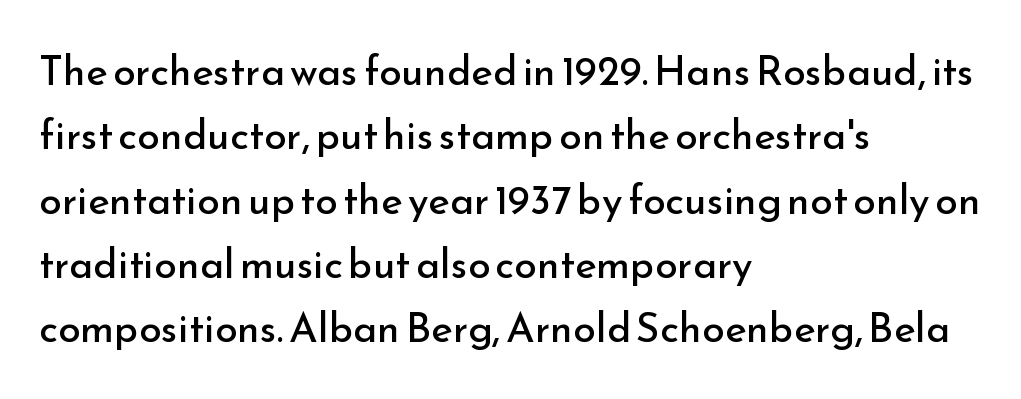
{"serif": "no", "italic": "no", "bold": "no", "weight": "regular", "width": "normal", "stroke_contrast": "low", "x_height": "small", "monospaced": "no", "underline": "no", "align": "left", "line_spacing": "normal", "line_spacing_ratio": 1.57, "letter_spacing": "normal", "letter_spacing_em": 0.0, "glyph_px": 41}
